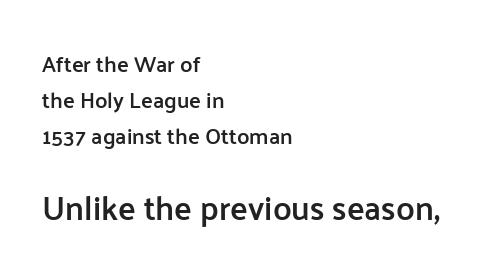
{"serif": "no", "italic": "no", "bold": "semi", "weight": "semibold", "width": "normal", "stroke_contrast": "low", "x_height": "medium", "monospaced": "no", "underline": "no", "align": "left", "line_spacing": "normal", "line_spacing_ratio": 1.63, "letter_spacing": "normal", "letter_spacing_em": 0.0, "larger_block": "second", "size_ratio": 1.5, "glyph_px": 33}
